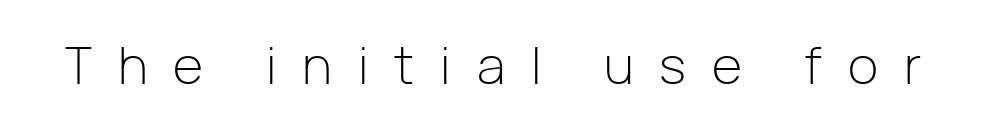
{"serif": "no", "italic": "no", "bold": "no", "weight": "light", "width": "normal", "stroke_contrast": "low", "x_height": "medium", "monospaced": "no", "underline": "no", "letter_spacing": "wide", "letter_spacing_em": 0.5, "glyph_px": 52}
